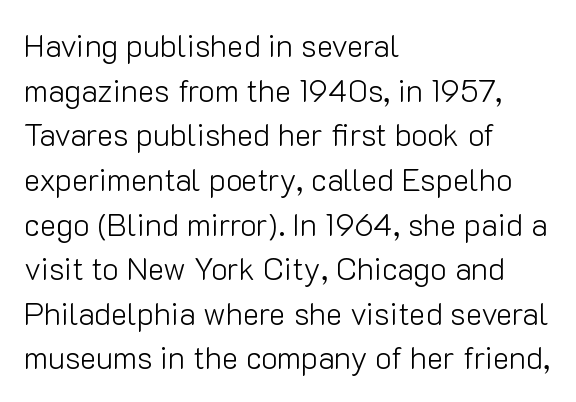
The rendering shows plain stroke endings on the letterforms — a sans-serif design. Lines of text with bare space underneath. The strokes carry an ordinary text weight at most. Leading: standard. Look at the tracking — it's just the regular setting, nothing added.
